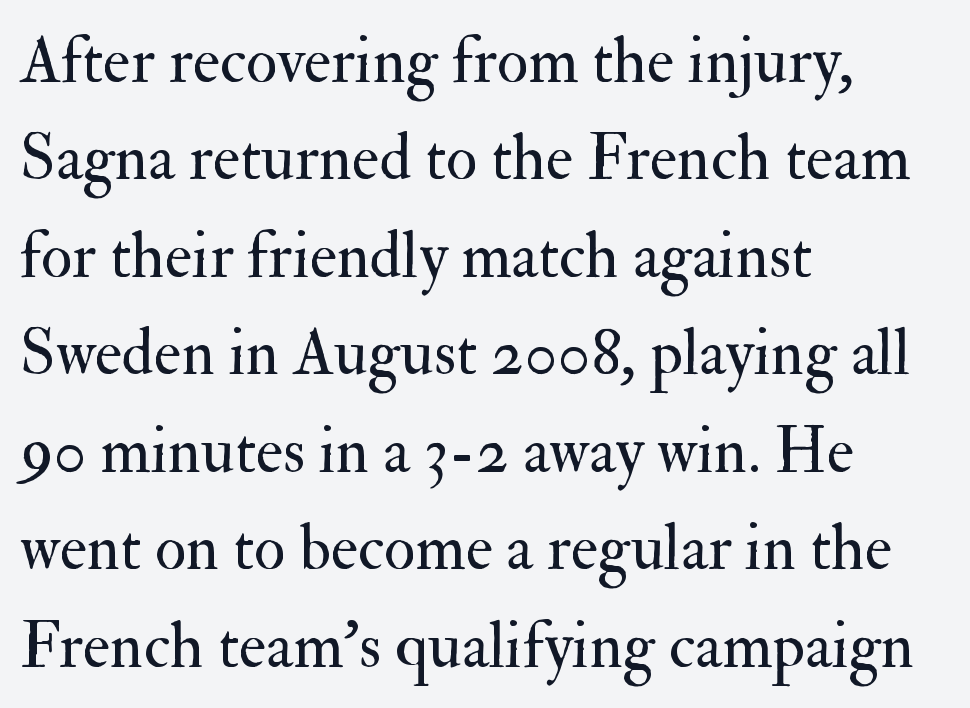
Do the characters align in a grid? No, the font is proportional. Horizontal alignment here is leftward, the default for most running prose. Unlike a clean sans, this face finishes its strokes with serifs. The string is rendered with underlining switched off.
